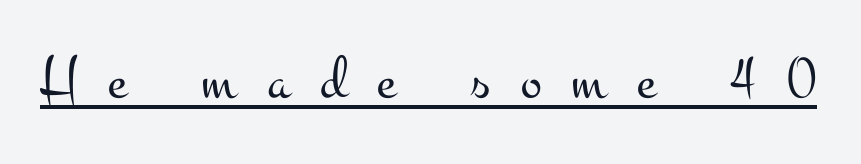
Q: Is the text bold? A: No.
Q: Is the text italic (slanted)? A: Yes.
Q: Is the text underlined? A: Yes.
Q: Is the spacing between letters normal or unusually wide? A: Unusually wide.
Q: Width (condensed, normal, or wide)? A: Wide.
Q: Stroke contrast? A: Medium.
Q: x-height? A: Small.
Q: Monospaced? A: No.
